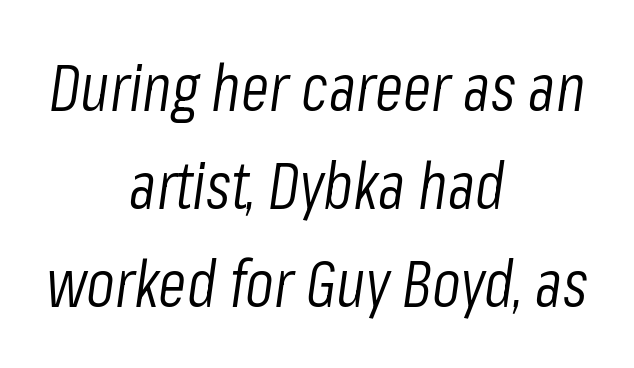
Bare-footed words on every line. The paragraph shown floats in the horizontal middle. Is the letter spacing exaggerated? No — it looks like the ordinary default. Varying glyph widths throughout — classic text-font behaviour. An italicized treatment has been applied to the whole sample. Bold? No — there's no thickening of the strokes.
